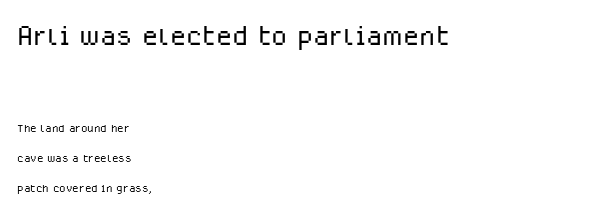
Spacing verdict: proportional, widths tailored to each character. The passage shown begins with its larger block and ends with its smaller one. Horizontal alignment here is leftward, the default for most running prose. Honestly, the letter spacing is just normal — you wouldn't notice it. The characters are drawn with everyday or finer stroke widths.
